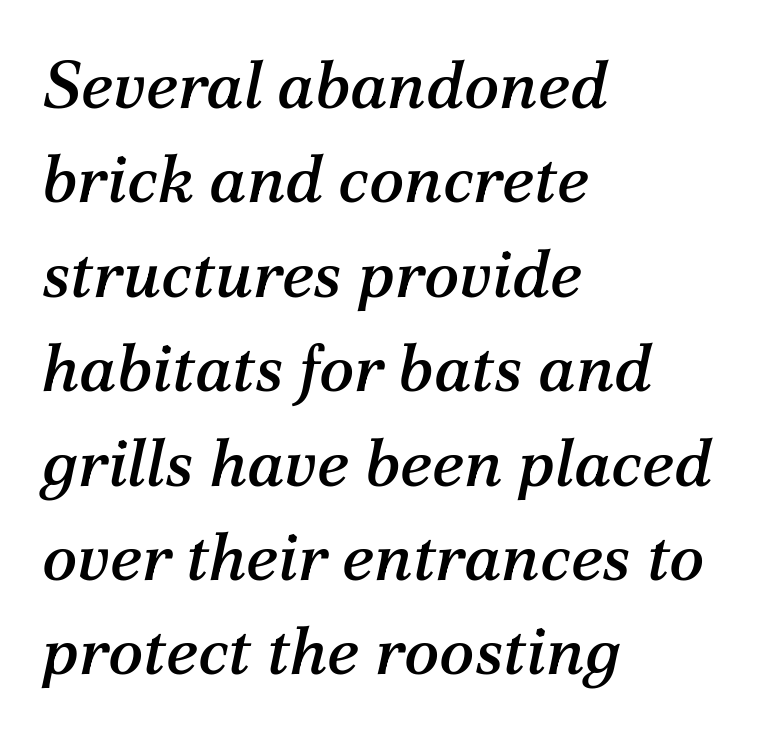
{"serif": "yes", "italic": "yes", "lean": "right", "slant_degrees": 12, "width": "normal", "stroke_contrast": "medium", "x_height": "medium", "monospaced": "no", "underline": "no", "align": "left", "line_spacing": "normal", "line_spacing_ratio": 1.43, "letter_spacing": "normal", "letter_spacing_em": 0.0, "glyph_px": 66}
